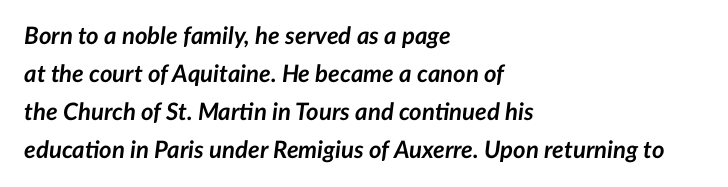
Rendered with sloped, italic letterforms. The type is set solid horizontally, with unmodified tracking. Clear beneath every line of the passage. Regarding leading, the lines here are spaced in the standard way. Strong, thick strokes mark this as bold type.
